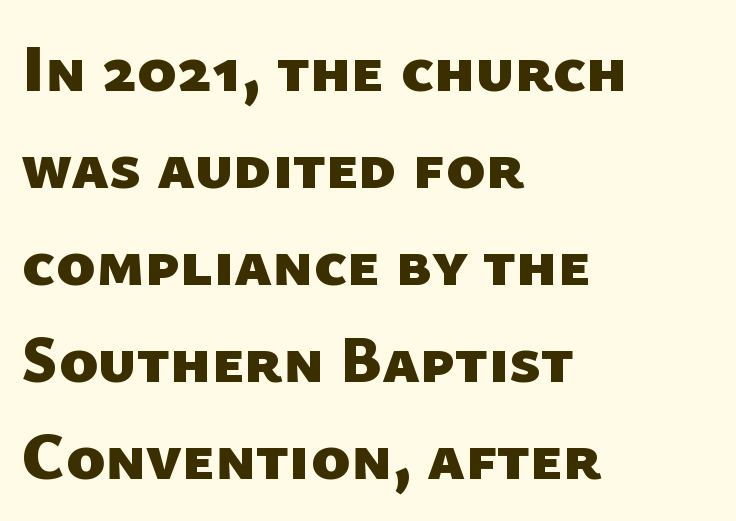
The image shows 66 px heavy sans-serif type; set left-aligned, normal line spacing (1.47x), normal letter spacing, not underlined; low stroke contrast and a medium x-height.
